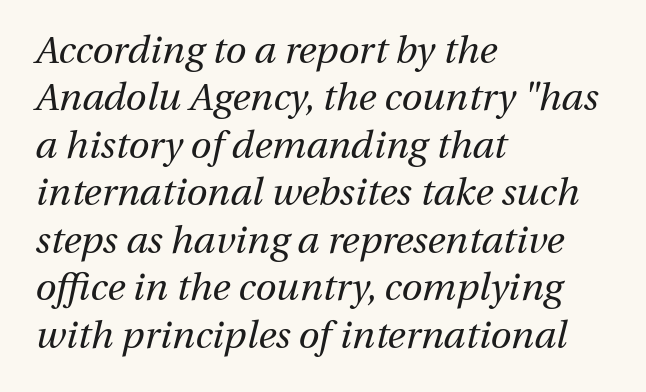
Q: Is the text bold? A: No.
Q: Is the text italic (slanted)? A: Yes, it leans right by about 13 degrees.
Q: Is the text underlined? A: No.
Q: How is the paragraph aligned? A: Left-aligned.
Q: Is the spacing between letters normal or unusually wide? A: Normal.
Q: Is the spacing between lines tight, normal or loose? A: Normal.
Q: Width (condensed, normal, or wide)? A: Normal.
Q: Stroke contrast? A: Medium.
Q: x-height? A: Medium.
Q: Monospaced? A: No.
